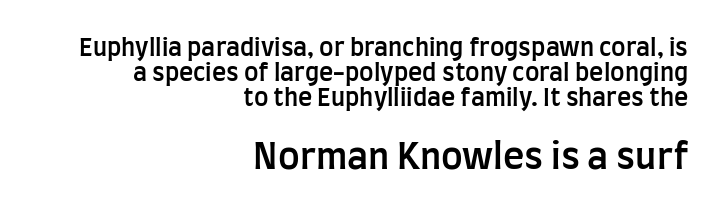
The image shows 36 px semibold, condensed sans-serif type, upright; set right-aligned, tight line spacing (1.05x), normal letter spacing, not underlined; the second (bottom) block is 1.5x larger; low stroke contrast and a large x-height.
